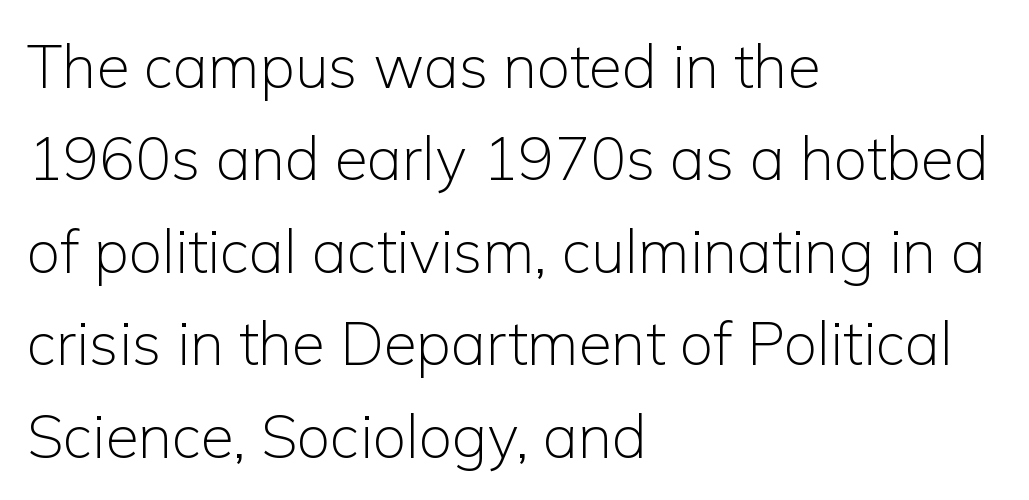
The image shows 60 px light sans-serif type, upright; set left-aligned, normal line spacing (1.54x), normal letter spacing, not underlined; low stroke contrast and a medium x-height.
